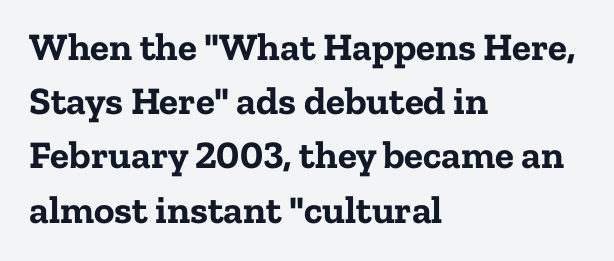
The image shows 39 px bold serif type, upright; set left-aligned, normal line spacing (1.39x), normal letter spacing, not underlined; low stroke contrast and a medium x-height.
